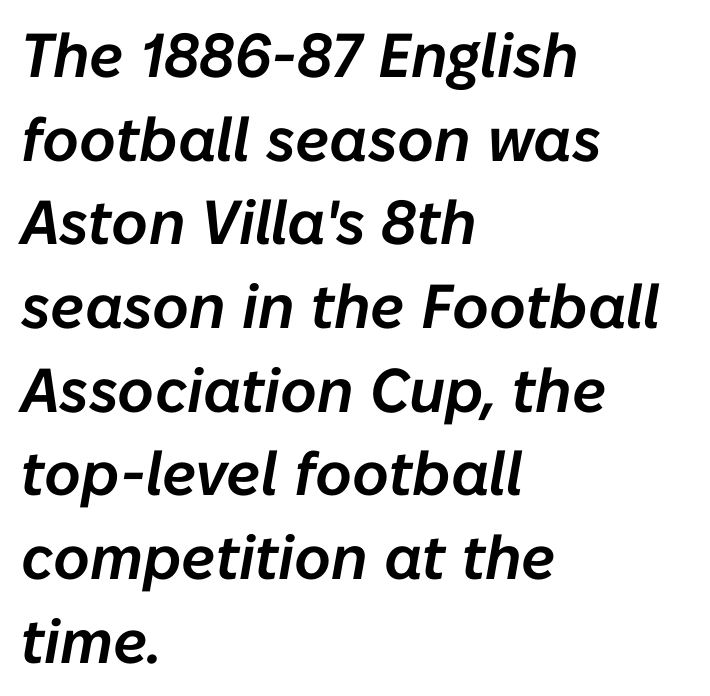
The whole block is typeset with a tilt. How would I describe the line gaps? Plain and ordinary. The space beneath each line is pristine and unruled. In terms of letterspacing, this is plain default setting. The passage shown is typed in a proportional face where columns would drift. The paragraph has a hard left edge and a soft right edge.
